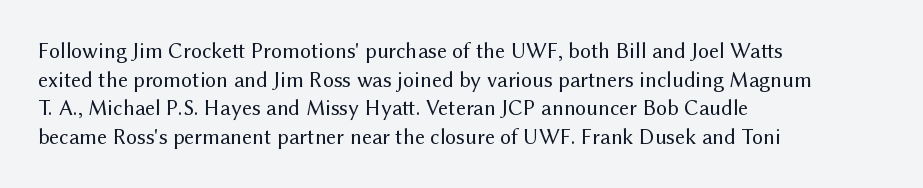
Check the space under the baseline: it is left empty. Characters follow at the spacing the type designer built in. These glyphs show unthickened strokes, regular width or finer. This is the regular roman posture of the typeface. A typesetter would call this leading conventional body-copy spacing. The compositor pushed each line to the left boundary.
